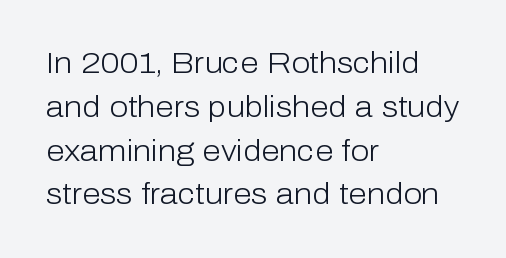
{"serif": "no", "italic": "no", "bold": "no", "weight": "light", "width": "normal", "stroke_contrast": "low", "x_height": "medium", "monospaced": "no", "underline": "no", "align": "left", "line_spacing": "normal", "line_spacing_ratio": 1.46, "letter_spacing": "normal", "letter_spacing_em": 0.0, "glyph_px": 30}
